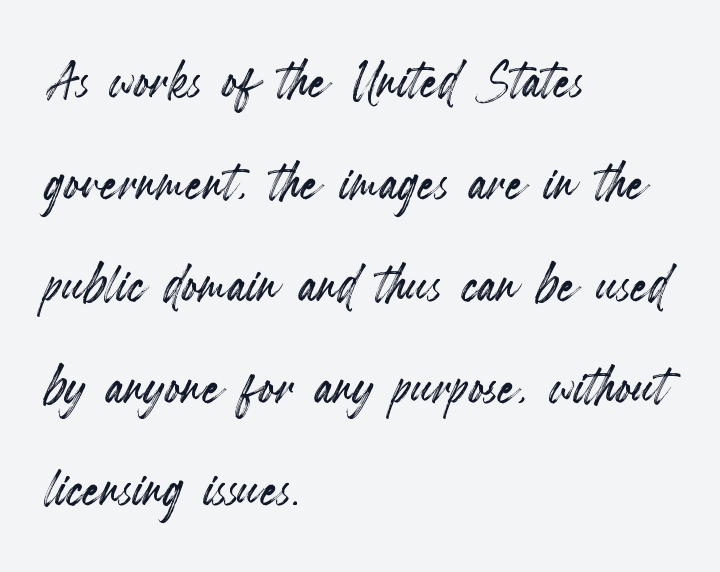
These lines are rendered in a variable-pitch font. Look at the tracking — it's just the regular setting, nothing added. The text block is weighted toward the left margin, trailing off unevenly rightward. Compared with typical paragraphs, the rows here are spaced about the same.
